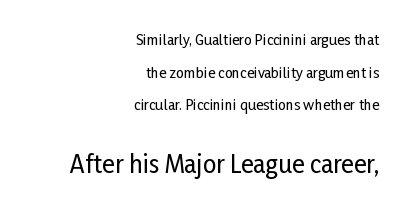
The lower block of text is set noticeably larger than the block above it. Students, note that the glyphs here touch the page at normal intervals. The specimen reads as upright at a glance. The words here are not underlined. Interline gaps are noticeably wide in this sample. Does the copy run flush right? Yes — the right margin is perfectly even.
